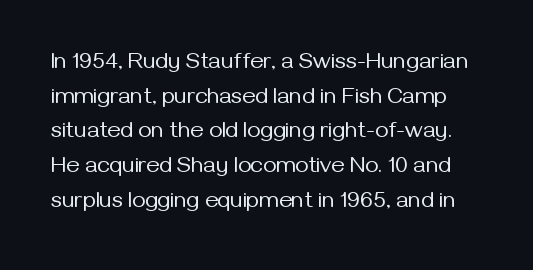
{"italic": "no", "bold": "no", "underline": "no", "line_spacing": "normal", "line_spacing_ratio": 1.51, "letter_spacing": "normal", "letter_spacing_em": 0.0, "glyph_px": 23}
